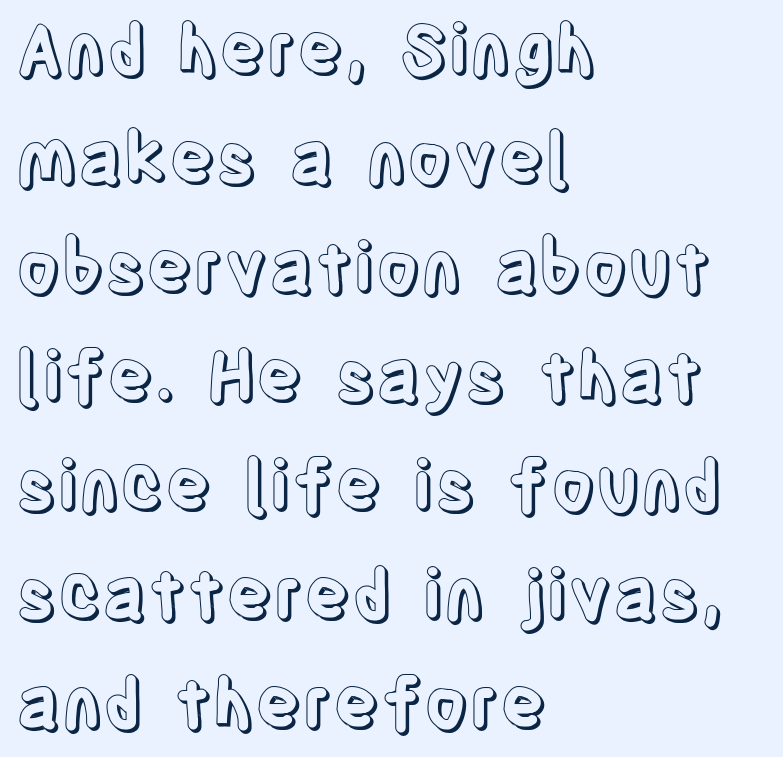
Q: Is the text italic (slanted)? A: No, it is upright.
Q: Is the text underlined? A: No.
Q: How is the paragraph aligned? A: Left-aligned.
Q: Is the spacing between letters normal or unusually wide? A: Normal.
Q: Is the spacing between lines tight, normal or loose? A: Normal.
Q: Width (condensed, normal, or wide)? A: Condensed.
Q: x-height? A: Large.
Q: Monospaced? A: No.
